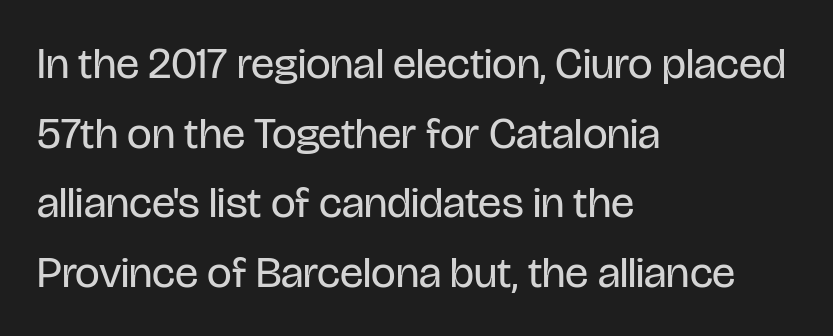
The image shows 44 px regular-weight, condensed sans-serif type, upright; set left-aligned, normal line spacing (1.58x), normal letter spacing, not underlined; low stroke contrast and a large x-height.
